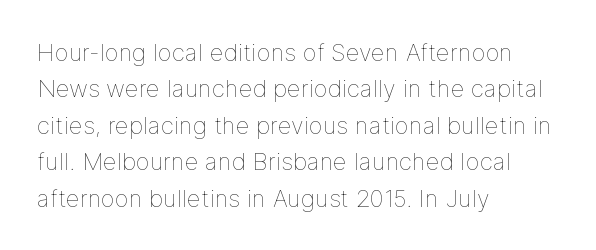
Q: Is the text bold? A: No.
Q: Is the text italic (slanted)? A: No, it is upright.
Q: Is the text underlined? A: No.
Q: How is the paragraph aligned? A: Left-aligned.
Q: Is the spacing between letters normal or unusually wide? A: Normal.
Q: Is the spacing between lines tight, normal or loose? A: Normal.
